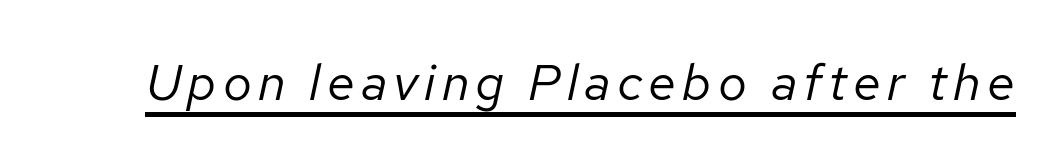
{"italic": "yes", "lean": "right", "slant_degrees": 12, "bold": "no", "weight": "regular", "width": "normal", "stroke_contrast": "low", "x_height": "medium", "monospaced": "no", "underline": "yes", "glyph_px": 51}
